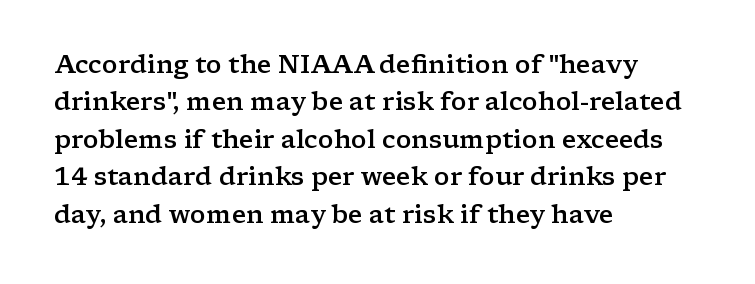
{"italic": "no", "bold": "semi", "underline": "no", "align": "left", "line_spacing": "normal", "line_spacing_ratio": 1.5, "letter_spacing": "normal", "letter_spacing_em": 0.0, "glyph_px": 25}
